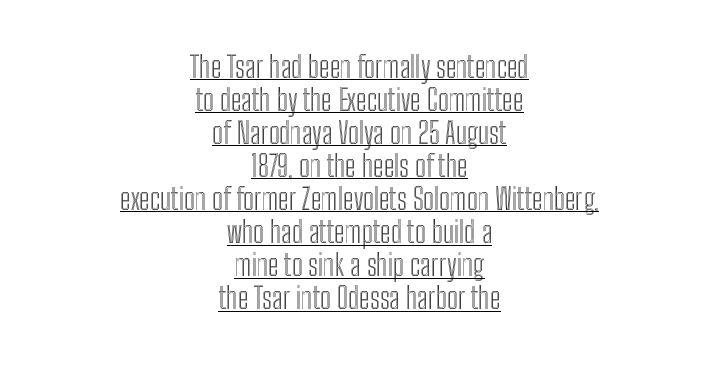
The vertical gap from one line to the next is small. In designer terms, the underline attribute is active on this setting. Spacing between characters is what you'd get straight out of the box. The compositor balanced each line on the midline. The font's upright variant was chosen for this text. Is this a fixed-width face? No — the glyphs have proportional, varying widths.
